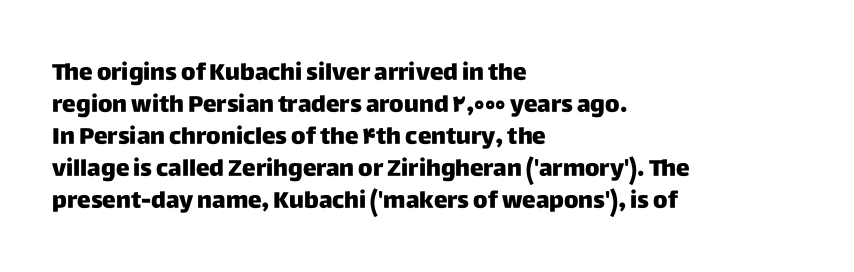
The image shows 23 px text type, upright; set left-aligned, normal line spacing (1.39x), normal letter spacing, not underlined.
